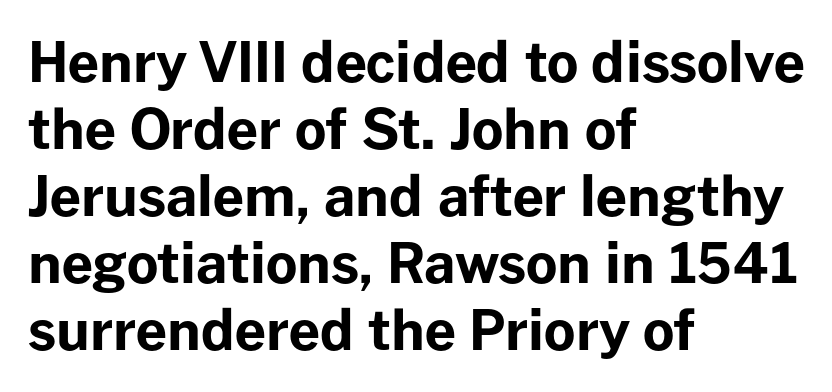
The image shows 55 px bold sans-serif type, upright; set left-aligned, line spacing 1.22x, normal letter spacing, not underlined; low stroke contrast and a medium x-height.
